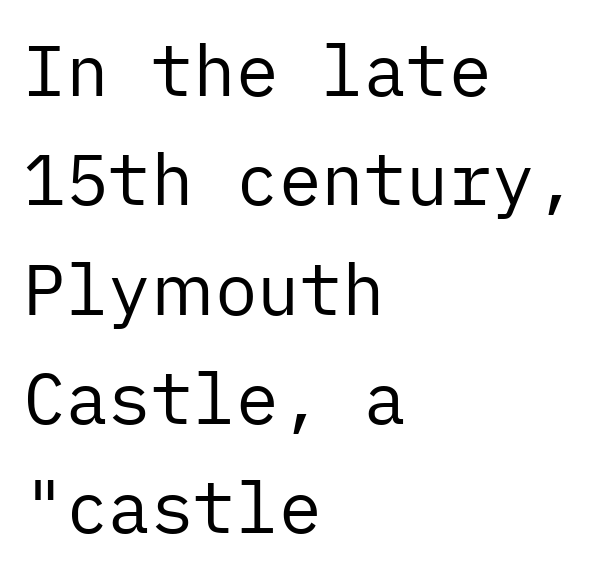
{"serif": "no", "italic": "no", "bold": "no", "weight": "regular", "width": "normal", "stroke_contrast": "low", "x_height": "medium", "underline": "no", "align": "left", "line_spacing": "normal", "line_spacing_ratio": 1.54, "letter_spacing": "normal", "letter_spacing_em": 0.0, "glyph_px": 71}
